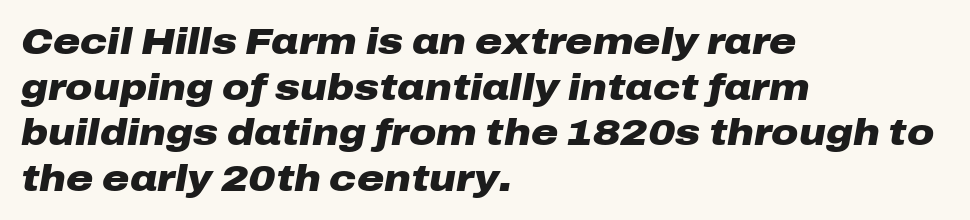
Q: Is the text bold? A: Yes.
Q: Is the text italic (slanted)? A: Yes, it leans right by about 10 degrees.
Q: Is the text underlined? A: No.
Q: How is the paragraph aligned? A: Left-aligned.
Q: Is the spacing between letters normal or unusually wide? A: Normal.
Q: Width (condensed, normal, or wide)? A: Wide.
Q: Stroke contrast? A: Low.
Q: x-height? A: Medium.
Q: Monospaced? A: No.
